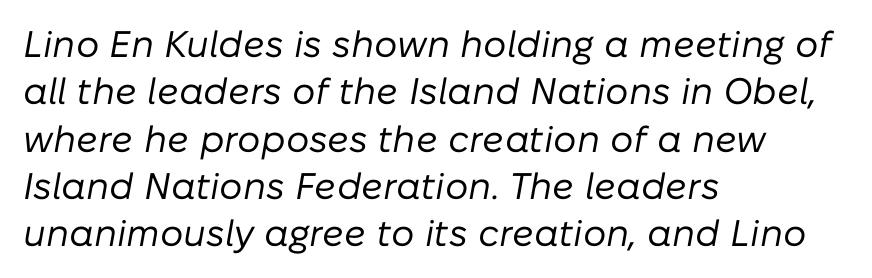
No chunkiness to these letters — they're not bold. Teacher's note: observe the even left margin — that is flush-left alignment. Descenders are the only things crossing below the line. The letterforms sit shoulder to shoulder at normal distance.
